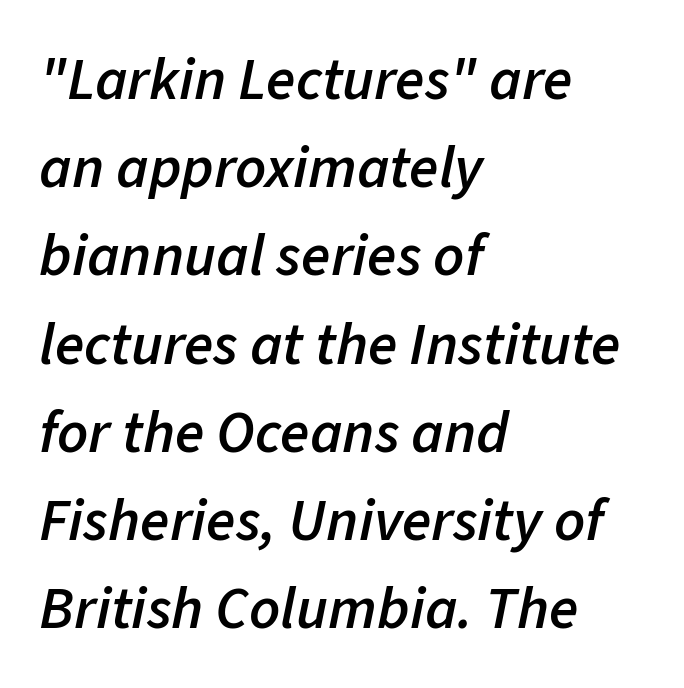
Is there much room between lines? A standard amount, neither cramped nor airy. Words appear dense and cohesive because spacing is normal. The rendering anchors every line to the left-hand side. Has an underline been added? It has not. Each letter keeps its own natural width here, so spacing adapts to shape. Compared with an ordinary text face, these strokes are moderately heavier — a semibold.
